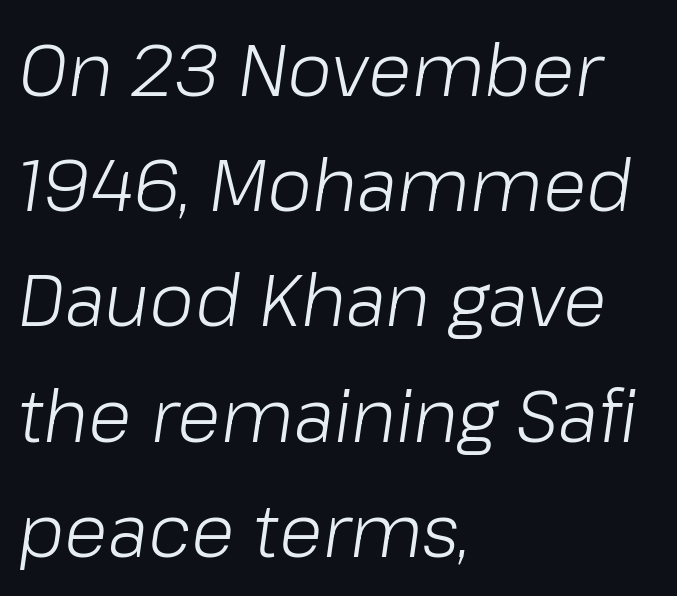
The image shows 72 px light type, italic (leaning right); set left-aligned, normal line spacing (1.6x), normal letter spacing, not underlined; low stroke contrast and a medium x-height.
